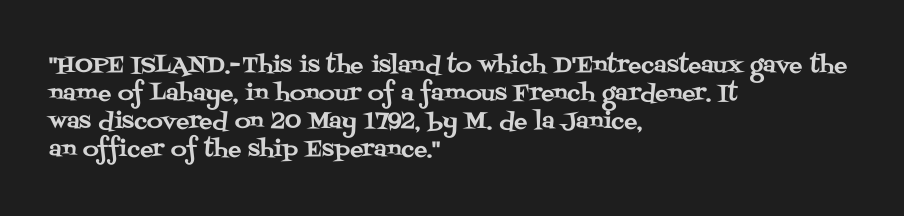
The image shows 22 px text type, upright; set left-aligned, normal line spacing (1.27x), normal letter spacing, not underlined.
